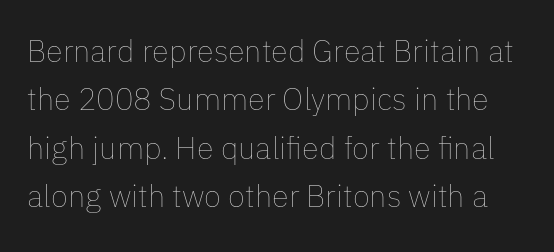
The image shows 31 px thin type, upright; set normal line spacing (1.56x), normal letter spacing, not underlined; low stroke contrast and a medium x-height.
